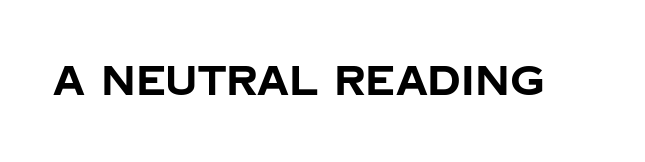
Q: Is the text bold? A: Yes.
Q: Is the text italic (slanted)? A: No, it is upright.
Q: Is the typeface a serif or a sans-serif typeface? A: Sans-serif.
Q: Is the text underlined? A: No.
Q: Is the spacing between letters normal or unusually wide? A: Normal.
Q: Width (condensed, normal, or wide)? A: Normal.
Q: Stroke contrast? A: Low.
Q: x-height? A: Large.
Q: Monospaced? A: No.
